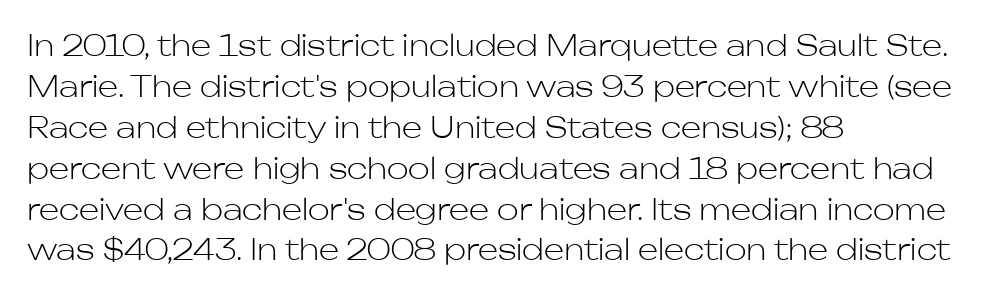
{"serif": "no", "italic": "no", "bold": "no", "weight": "light", "width": "normal", "stroke_contrast": "low", "x_height": "medium", "monospaced": "no", "underline": "no", "align": "left", "line_spacing": "normal", "line_spacing_ratio": 1.41, "letter_spacing": "normal", "letter_spacing_em": 0.0, "glyph_px": 29}
